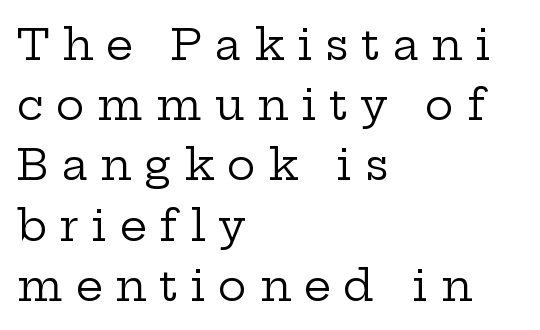
Q: Is the text bold? A: No.
Q: Is the text italic (slanted)? A: No, it is upright.
Q: Is the typeface a serif or a sans-serif typeface? A: Serif.
Q: Is the text underlined? A: No.
Q: How is the paragraph aligned? A: Left-aligned.
Q: Is the spacing between letters normal or unusually wide? A: Unusually wide.
Q: Is the spacing between lines tight, normal or loose? A: Normal.
Q: Width (condensed, normal, or wide)? A: Wide.
Q: Stroke contrast? A: Low.
Q: x-height? A: Medium.
Q: Monospaced? A: No.
